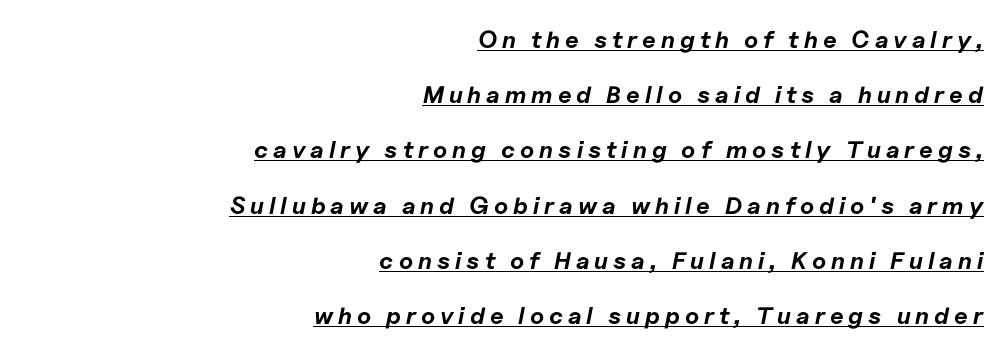
{"italic": "yes", "lean": "right", "slant_degrees": 11, "bold": "yes", "underline": "yes", "align": "right", "line_spacing": "loose", "line_spacing_ratio": 2.3, "letter_spacing": "wide", "letter_spacing_em": 0.21, "glyph_px": 24}
